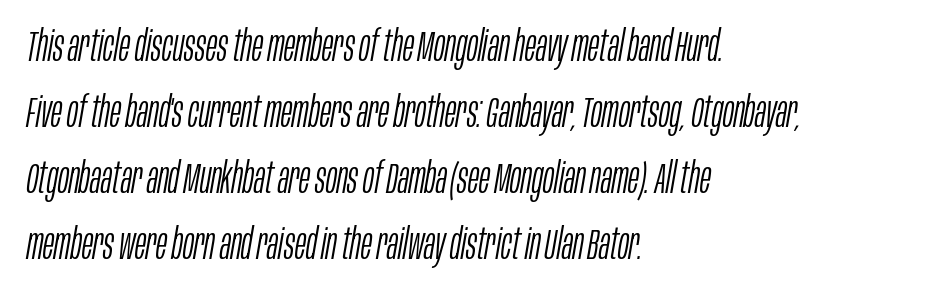
Q: Is the text bold? A: No.
Q: Is the text italic (slanted)? A: Yes, it leans right by about 10 degrees.
Q: Is the text underlined? A: No.
Q: How is the paragraph aligned? A: Left-aligned.
Q: Is the spacing between letters normal or unusually wide? A: Normal.
Q: Is the spacing between lines tight, normal or loose? A: Normal.
Q: Width (condensed, normal, or wide)? A: Condensed.
Q: Stroke contrast? A: Low.
Q: x-height? A: Large.
Q: Monospaced? A: No.
